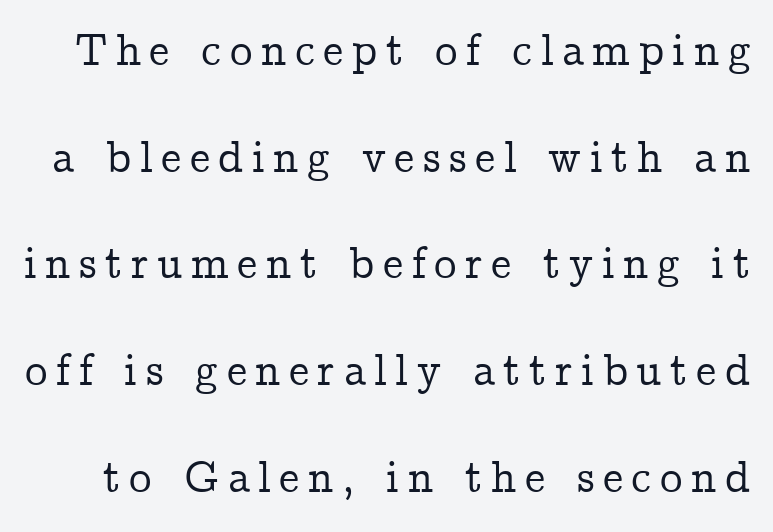
Q: Is the text italic (slanted)? A: No, it is upright.
Q: Is the typeface a serif or a sans-serif typeface? A: Serif.
Q: Is the text underlined? A: No.
Q: Is the spacing between lines tight, normal or loose? A: Loose.
Q: Width (condensed, normal, or wide)? A: Normal.
Q: Stroke contrast? A: Low.
Q: x-height? A: Medium.
Q: Monospaced? A: No.
